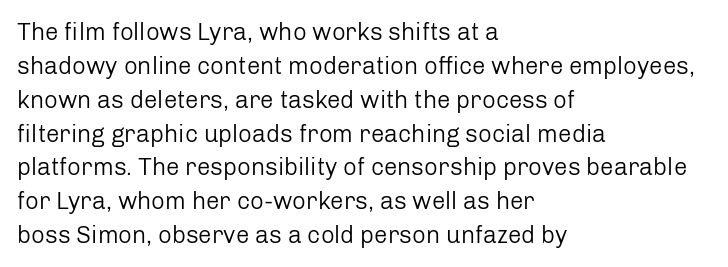
The image shows 24 px text type, upright; set left-aligned, normal line spacing (1.41x), normal letter spacing, not underlined.
